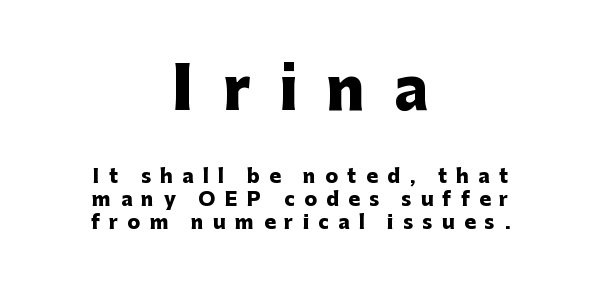
The image shows 58 px heavy sans-serif type, upright; set centered, line spacing 1.2x, unusually wide letter spacing (+0.49 em), not underlined; the first (top) block is 3.05x larger; low stroke contrast and a medium x-height.
